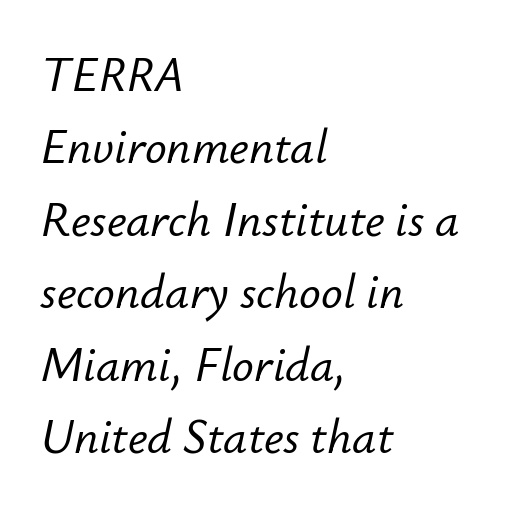
Q: Is the text italic (slanted)? A: Yes, it leans right by about 12 degrees.
Q: Is the text underlined? A: No.
Q: How is the paragraph aligned? A: Left-aligned.
Q: Is the spacing between letters normal or unusually wide? A: Normal.
Q: Is the spacing between lines tight, normal or loose? A: Normal.
Q: Width (condensed, normal, or wide)? A: Normal.
Q: Stroke contrast? A: Low.
Q: x-height? A: Small.
Q: Monospaced? A: No.
